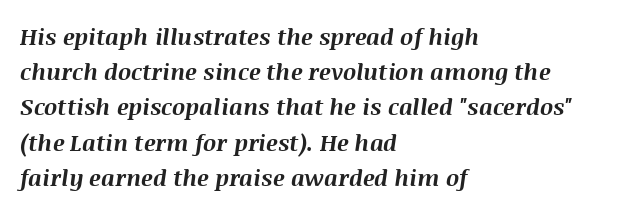
Rule under the text: the space is simply empty. Baseline-to-baseline distance is the conventional proportion of letter height. The font is running at its bold setting. Is the block centered? No — it sits flush against the left margin. Rendered with sloped, italic letterforms. The line texture is even and compact thanks to regular tracking.
